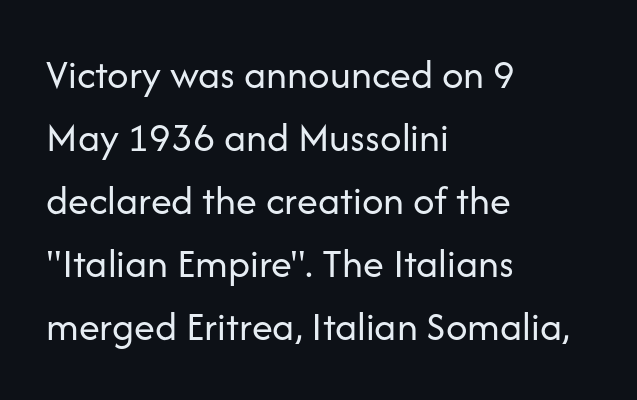
{"serif": "no", "italic": "no", "bold": "no", "weight": "regular", "width": "normal", "stroke_contrast": "low", "x_height": "medium", "monospaced": "no", "underline": "no", "align": "left", "line_spacing": "normal", "line_spacing_ratio": 1.5, "letter_spacing": "normal", "letter_spacing_em": 0.0, "glyph_px": 42}
